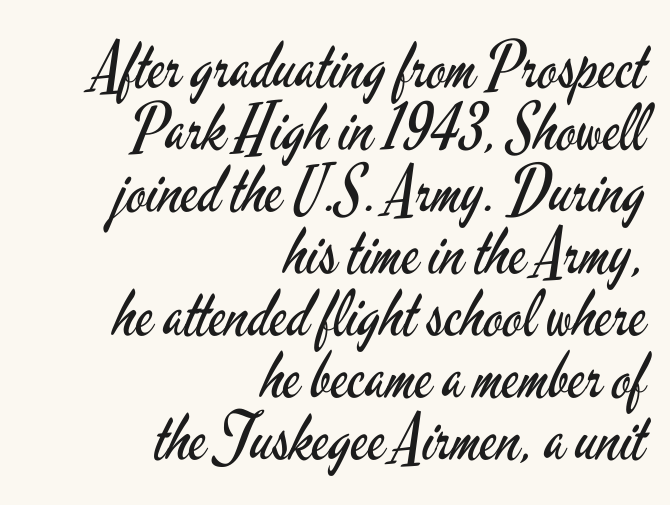
{"serif": "no", "bold": "no", "weight": "regular", "width": "condensed", "stroke_contrast": "low", "x_height": "small", "monospaced": "no", "underline": "no", "align": "right", "line_spacing": "tight", "line_spacing_ratio": 0.97, "letter_spacing": "normal", "letter_spacing_em": 0.0, "glyph_px": 64}
